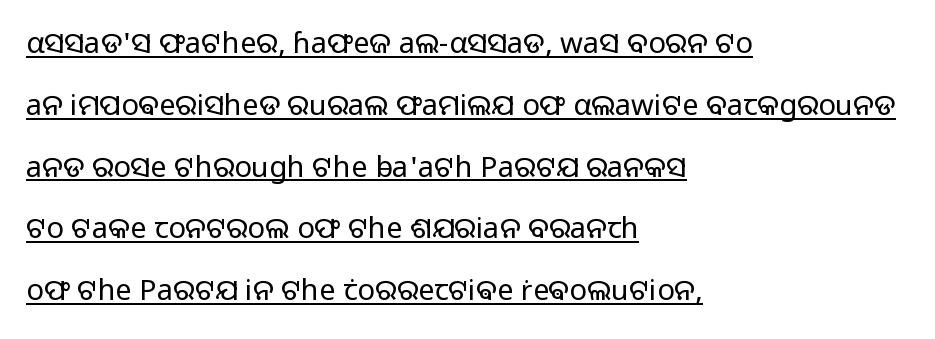
Looks like regular typesetting: each glyph gets only the width it needs. Regarding serifs, this sample does without them. No extra tracking has been applied to these lines. A typesetter would call this leading open, well beyond the default.
